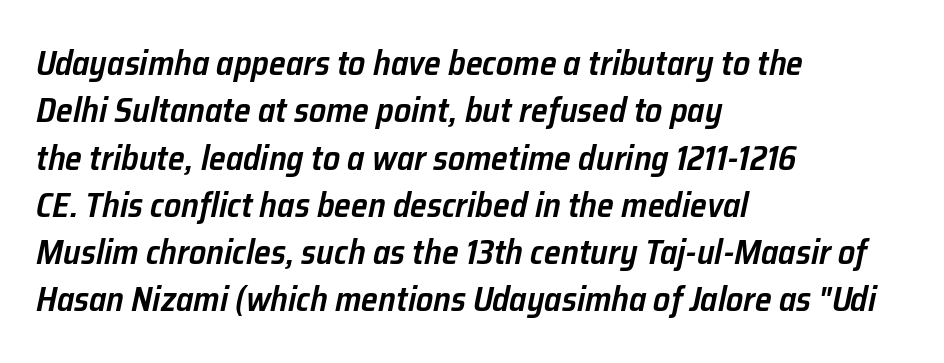
The image shows 34 px semibold type, italic (leaning right); set left-aligned, normal line spacing (1.39x), normal letter spacing, not underlined; low stroke contrast and a medium x-height.
